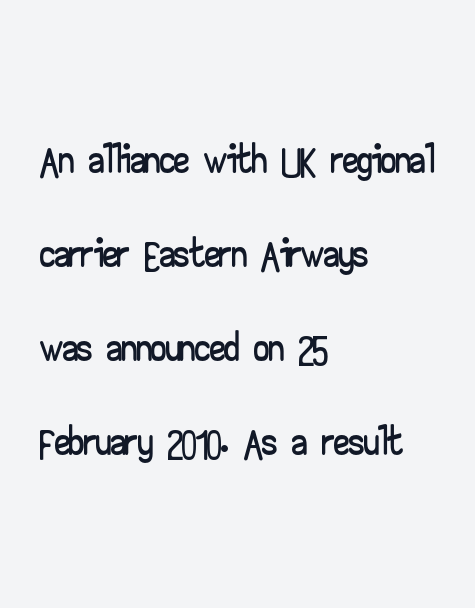
Anything drawn beneath the words? Only blank space. The type family on display is of the sans-serif kind. This sample keeps an unexceptional amount of space between lines. This sample has the flowing, uneven cadence of proportional lettering. You can tell it's not italic because the verticals are truly vertical.
